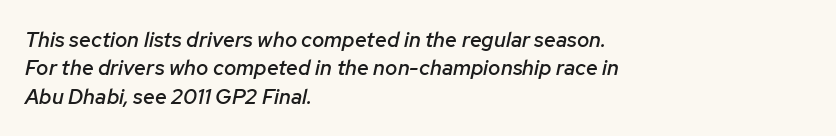
Q: Is the text bold? A: Semi-bold.
Q: Is the text italic (slanted)? A: Yes, it leans right by about 12 degrees.
Q: Is the text underlined? A: No.
Q: How is the paragraph aligned? A: Left-aligned.
Q: Is the spacing between letters normal or unusually wide? A: Normal.
Q: Is the spacing between lines tight, normal or loose? A: Normal.
